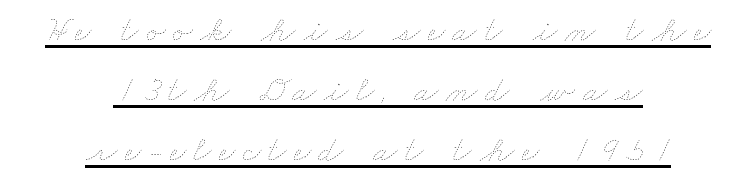
{"bold": "no", "weight": "thin", "width": "wide", "stroke_contrast": "low", "x_height": "small", "monospaced": "no", "underline": "yes", "align": "center", "line_spacing": "normal", "line_spacing_ratio": 1.67, "letter_spacing": "wide", "letter_spacing_em": 0.21, "glyph_px": 36}
